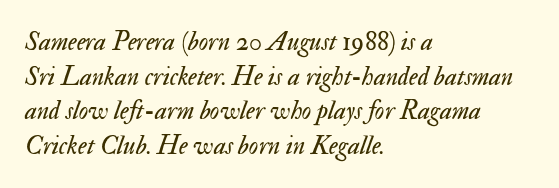
The image shows 26 px text type, italic (leaning right); set left-aligned, normal line spacing (1.33x), normal letter spacing, not underlined.
